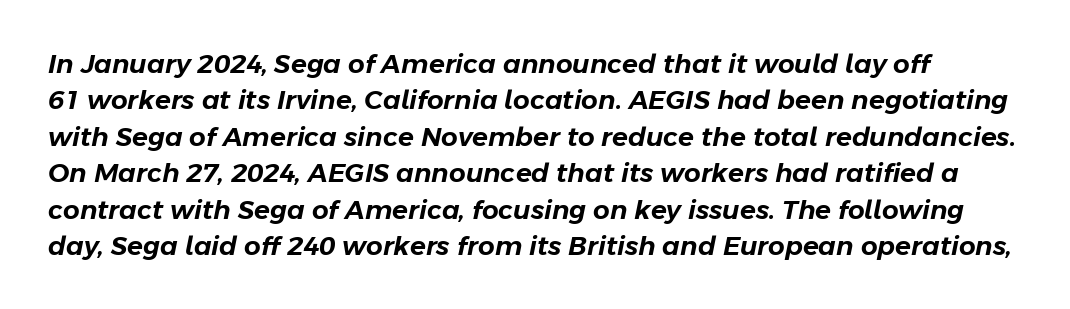
{"italic": "yes", "lean": "right", "slant_degrees": 11, "underline": "no", "line_spacing": "normal", "line_spacing_ratio": 1.4, "letter_spacing": "normal", "letter_spacing_em": 0.0, "glyph_px": 26}
